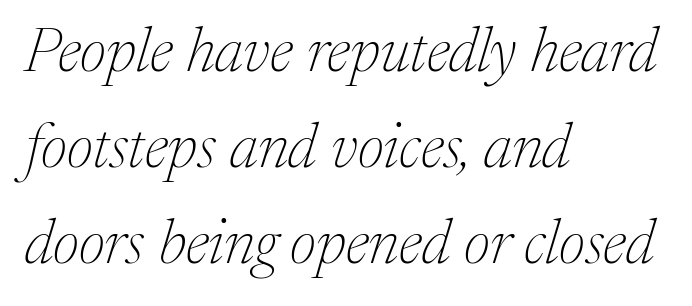
The image shows 62 px thin serif type, italic (leaning right); set left-aligned, normal line spacing (1.55x), normal letter spacing, not underlined; medium stroke contrast and a medium x-height.
